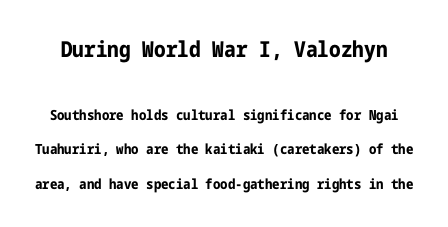
Q: Is the text bold? A: Yes.
Q: Is the text italic (slanted)? A: No, it is upright.
Q: Is the text underlined? A: No.
Q: Is the spacing between letters normal or unusually wide? A: Normal.
Q: Is the spacing between lines tight, normal or loose? A: Loose.
Q: Which block of text is set in a larger size, the first (top) or the second (bottom)? A: The first (top) one.
